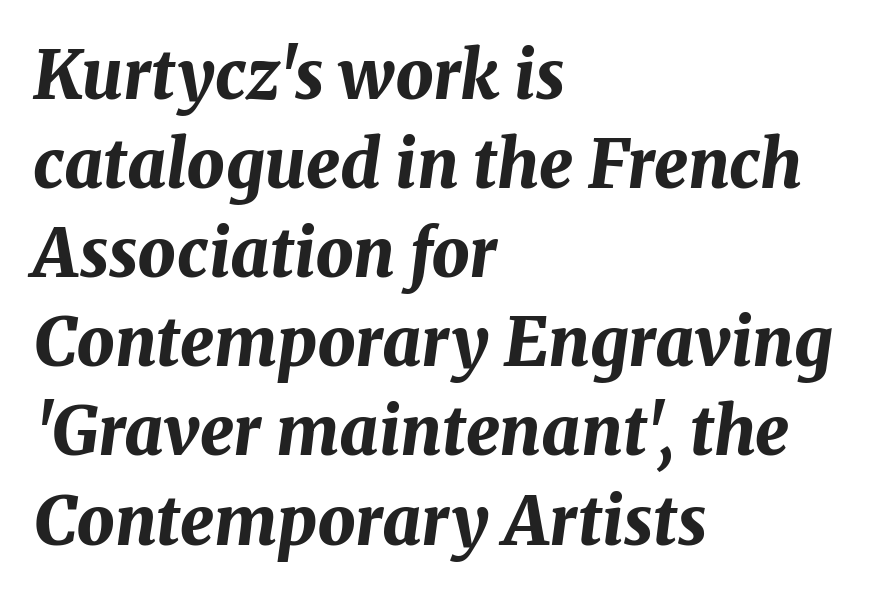
{"italic": "yes", "lean": "right", "slant_degrees": 8, "bold": "yes", "weight": "bold", "width": "normal", "stroke_contrast": "medium", "x_height": "medium", "monospaced": "no", "underline": "no", "align": "left", "line_spacing": "normal", "line_spacing_ratio": 1.33, "letter_spacing": "normal", "letter_spacing_em": 0.0, "glyph_px": 67}
